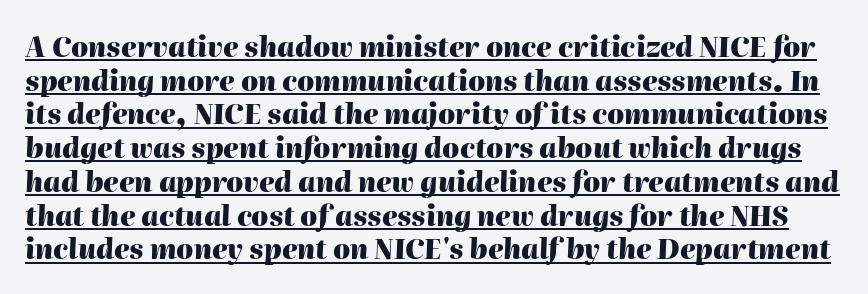
Q: Is the text bold? A: Yes.
Q: Is the text italic (slanted)? A: Yes, it leans right by about 2 degrees.
Q: Is the text underlined? A: Yes.
Q: Is the spacing between letters normal or unusually wide? A: Normal.
Q: Is the spacing between lines tight, normal or loose? A: Normal.
